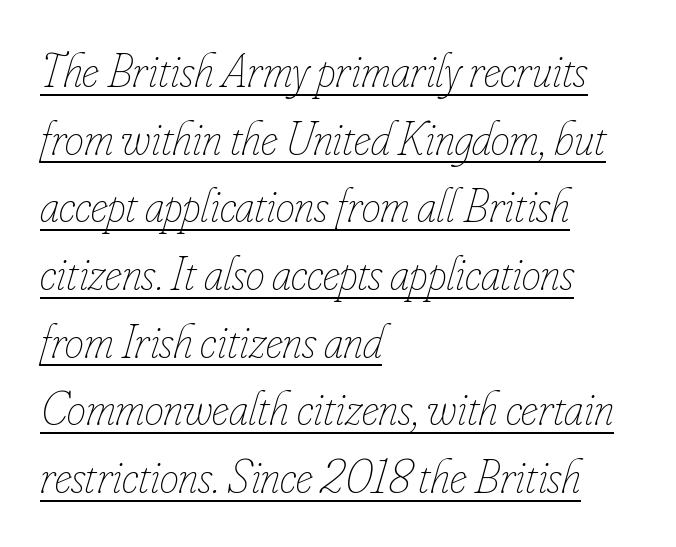
The image shows 48 px thin, condensed type, italic (leaning right); set left-aligned, normal line spacing (1.41x), normal letter spacing, underlined; low stroke contrast and a small x-height.
